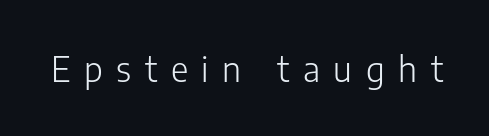
The image shows 34 px light sans-serif type, upright; set unusually wide letter spacing (+0.4 em), not underlined; low stroke contrast and a medium x-height.
